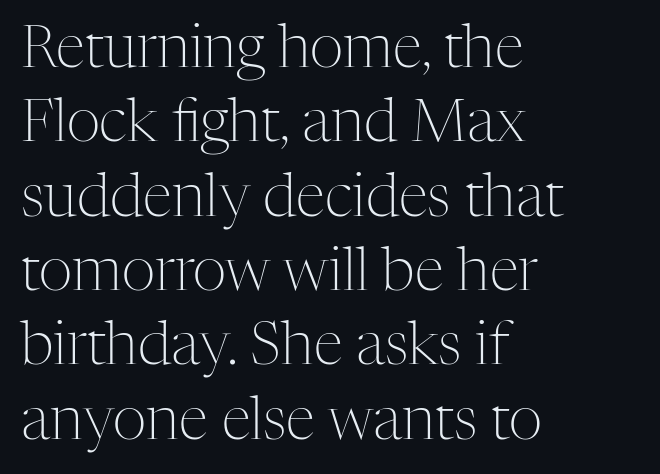
{"serif": "yes", "italic": "no", "bold": "no", "weight": "light", "width": "normal", "stroke_contrast": "medium", "x_height": "medium", "monospaced": "no", "underline": "no", "align": "left", "line_spacing": "normal", "line_spacing_ratio": 1.26, "letter_spacing": "normal", "letter_spacing_em": 0.0, "glyph_px": 59}
